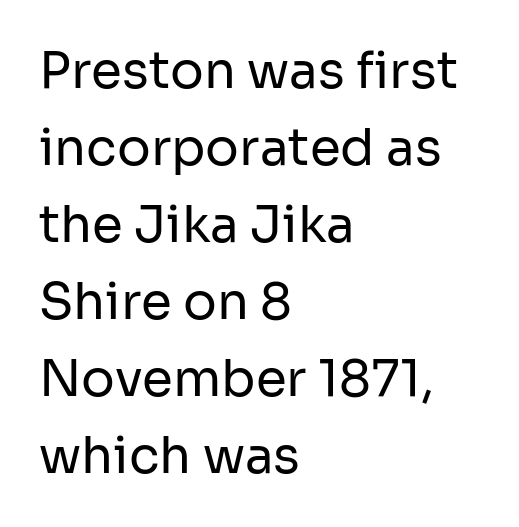
Think of a printed novel: that variable character pitch is what you see here. If you measured baseline to baseline, you'd find a middling distance. When letters stand straight like this, we call the style roman or upright. Teacher's note: observe the even left margin — that is flush-left alignment. A quiet, ordinary-to-light weight characterises the typeface.
